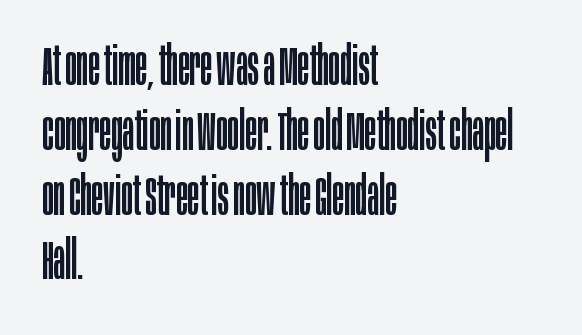
The image shows 54 px regular-weight, condensed sans-serif type, upright; set left-aligned, line spacing 1.2x, normal letter spacing, not underlined; low stroke contrast and a large x-height.
